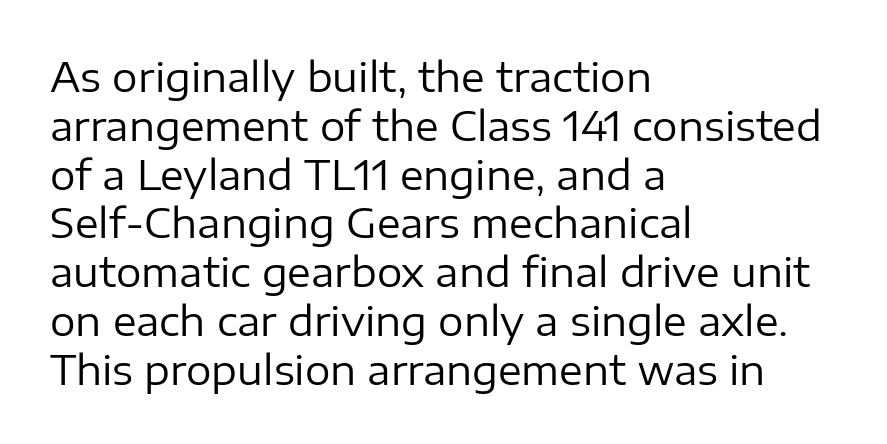
The image shows 40 px regular-weight sans-serif type, upright; set left-aligned, line spacing 1.22x, normal letter spacing, not underlined; low stroke contrast and a medium x-height.
